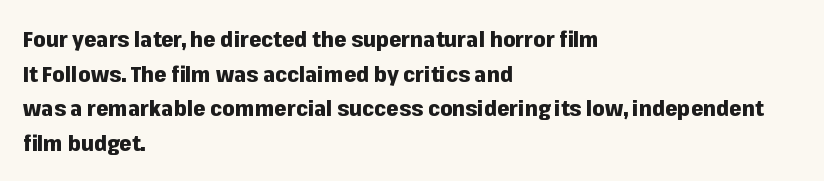
This sample uses an upright cut, with every glyph sitting square on the baseline. Whoever set this chose a conventional vertical rhythm. Students, note that the glyphs here touch the page at normal intervals. Strokes here are thick enough to call this a true bold.
